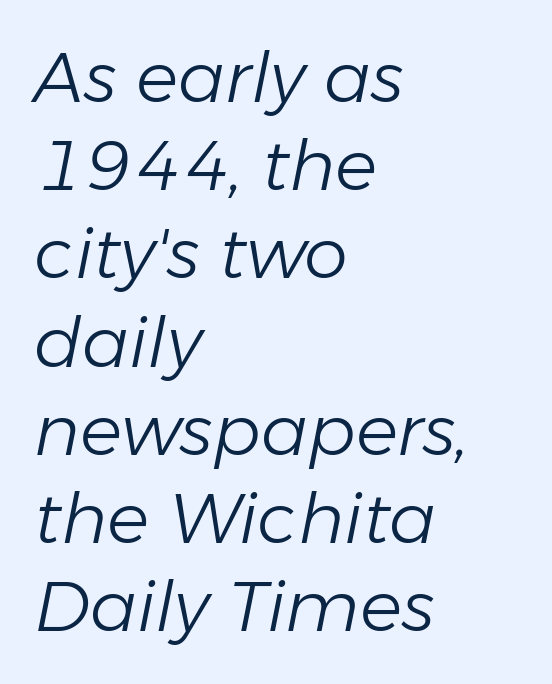
Q: Is the text bold? A: No.
Q: Is the text italic (slanted)? A: Yes, it leans right by about 11 degrees.
Q: Is the text underlined? A: No.
Q: How is the paragraph aligned? A: Left-aligned.
Q: Is the spacing between letters normal or unusually wide? A: Normal.
Q: Is the spacing between lines tight, normal or loose? A: Normal.
Q: Width (condensed, normal, or wide)? A: Normal.
Q: Stroke contrast? A: Low.
Q: x-height? A: Medium.
Q: Monospaced? A: No.
